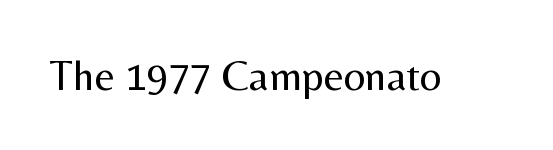
The image shows 43 px regular-weight sans-serif type, upright; set normal letter spacing, not underlined; medium stroke contrast and a medium x-height.
